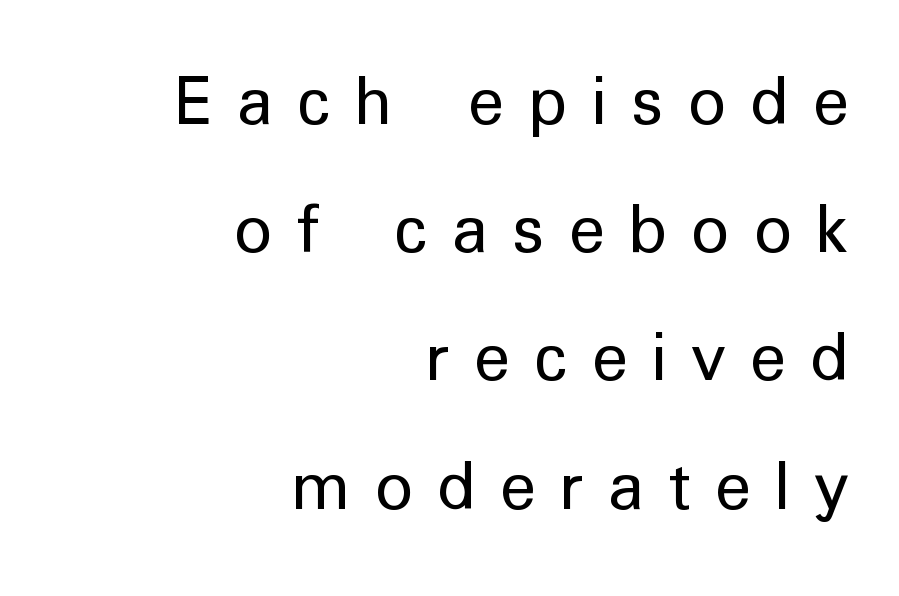
The image shows 75 px regular-weight sans-serif type, upright; set right-aligned, line spacing 1.71x, unusually wide letter spacing (+0.32 em), not underlined; low stroke contrast and a medium x-height.
